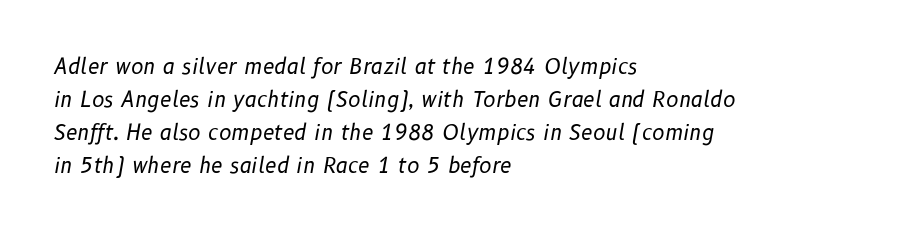
Baseline-to-baseline distance is the conventional proportion of letter height. The horizontal fit of the characters is conventional and even. Each row of text sits above clean, open space. The rendering anchors every line to the left-hand side.
